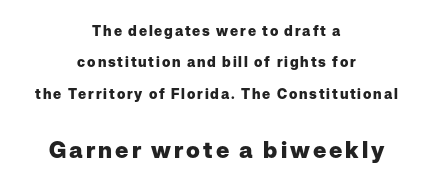
Q: Is the text bold? A: Yes.
Q: Is the text italic (slanted)? A: No, it is upright.
Q: Is the text underlined? A: No.
Q: How is the paragraph aligned? A: Centered.
Q: Is the spacing between lines tight, normal or loose? A: Loose.
Q: Which block of text is set in a larger size, the first (top) or the second (bottom)? A: The second (bottom) one.
